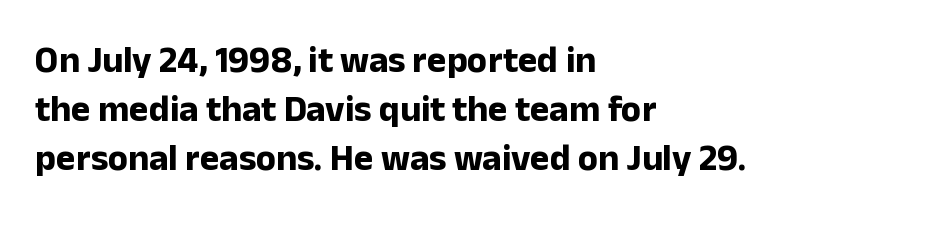
The image shows 37 px bold sans-serif type, upright; set left-aligned, normal line spacing (1.33x), normal letter spacing, not underlined; low stroke contrast and a medium x-height.
